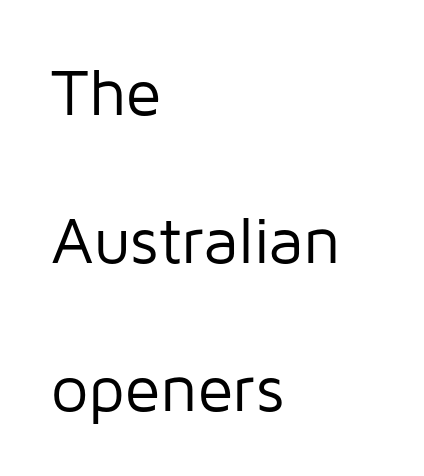
The image shows 66 px regular-weight sans-serif type, upright; set left-aligned, loose line spacing (2.24x), normal letter spacing, not underlined; low stroke contrast and a medium x-height.
